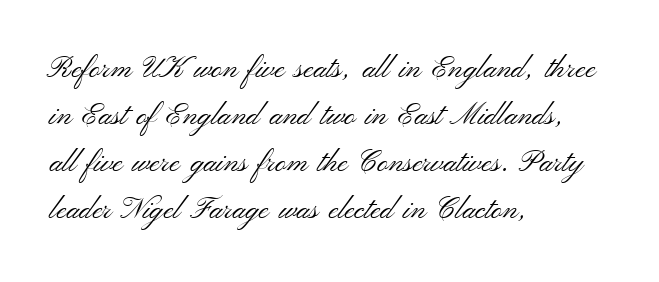
Q: Is the text bold? A: No.
Q: Is the text italic (slanted)? A: Yes.
Q: Is the typeface a serif or a sans-serif typeface? A: Sans-serif.
Q: Is the text underlined? A: No.
Q: How is the paragraph aligned? A: Left-aligned.
Q: Is the spacing between letters normal or unusually wide? A: Normal.
Q: Is the spacing between lines tight, normal or loose? A: Normal.
Q: Width (condensed, normal, or wide)? A: Wide.
Q: Stroke contrast? A: Medium.
Q: x-height? A: Small.
Q: Monospaced? A: No.
